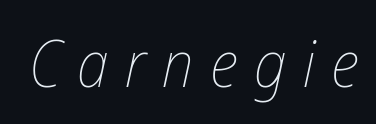
{"italic": "yes", "lean": "right", "slant_degrees": 12, "bold": "no", "weight": "thin", "width": "condensed", "stroke_contrast": "low", "x_height": "medium", "monospaced": "no", "underline": "no", "letter_spacing": "wide", "letter_spacing_em": 0.25, "glyph_px": 65}
